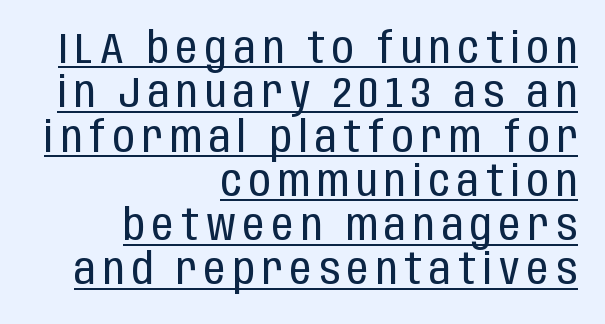
Q: Is the text bold? A: No.
Q: Is the text italic (slanted)? A: No, it is upright.
Q: Is the typeface a serif or a sans-serif typeface? A: Sans-serif.
Q: Is the text underlined? A: Yes.
Q: How is the paragraph aligned? A: Right-aligned.
Q: Is the spacing between lines tight, normal or loose? A: Tight.
Q: Width (condensed, normal, or wide)? A: Condensed.
Q: Stroke contrast? A: Low.
Q: x-height? A: Large.
Q: Monospaced? A: No.
